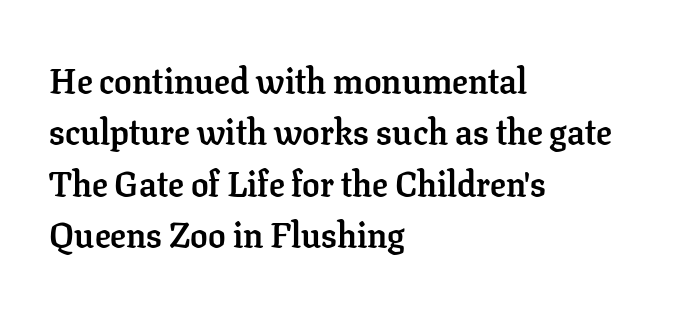
The image shows 35 px semibold serif type, upright; set left-aligned, normal line spacing (1.47x), normal letter spacing, not underlined; low stroke contrast and a medium x-height.
